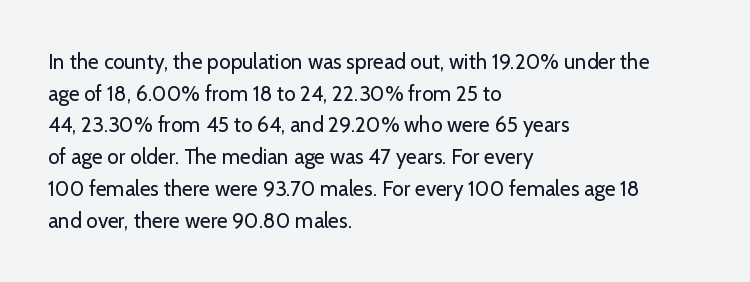
The image shows 21 px text type, upright; set left-aligned, normal line spacing (1.51x), normal letter spacing, not underlined.
